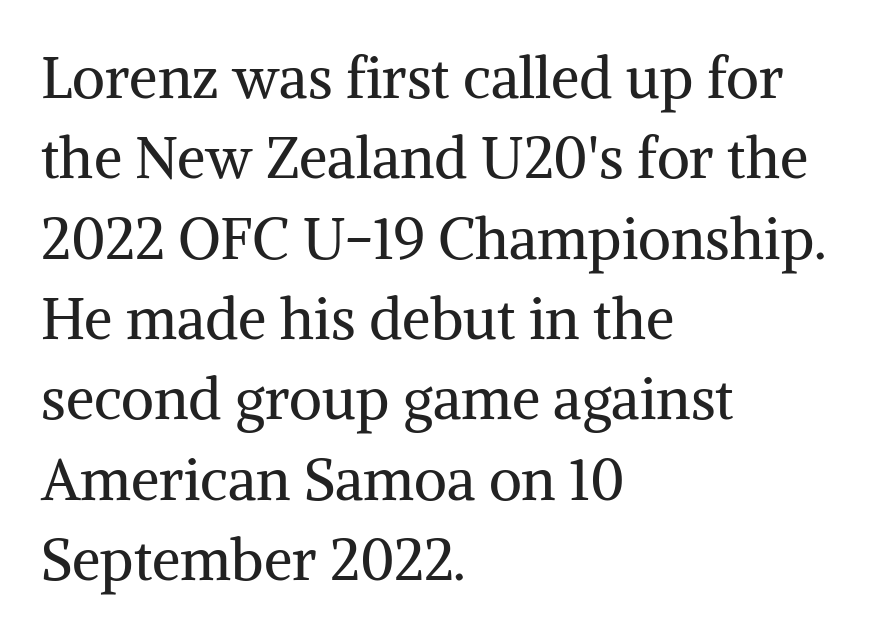
The image shows 57 px regular-weight serif type, upright; set left-aligned, normal line spacing (1.41x), normal letter spacing, not underlined; medium stroke contrast and a medium x-height.
